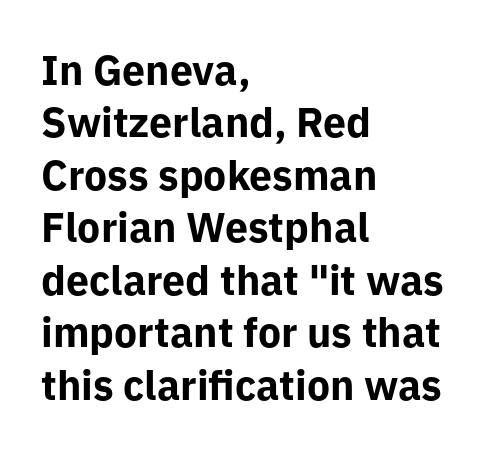
The image shows 41 px bold sans-serif type, upright; set left-aligned, normal line spacing (1.28x), normal letter spacing, not underlined; low stroke contrast and a medium x-height.
